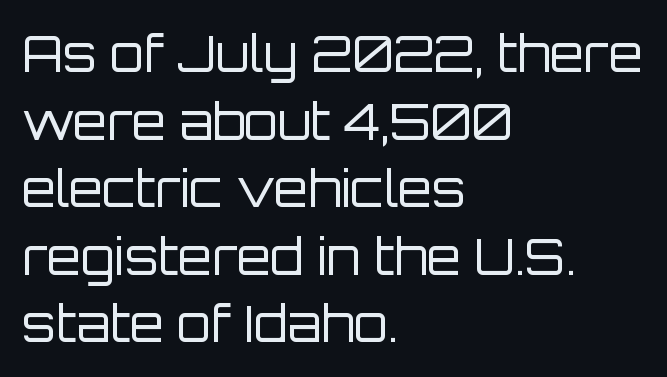
Q: Is the text bold? A: No.
Q: Is the text italic (slanted)? A: No, it is upright.
Q: Is the typeface a serif or a sans-serif typeface? A: Sans-serif.
Q: Is the text underlined? A: No.
Q: How is the paragraph aligned? A: Left-aligned.
Q: Is the spacing between letters normal or unusually wide? A: Normal.
Q: Is the spacing between lines tight, normal or loose? A: Normal.
Q: Width (condensed, normal, or wide)? A: Normal.
Q: Stroke contrast? A: Low.
Q: x-height? A: Large.
Q: Monospaced? A: No.
